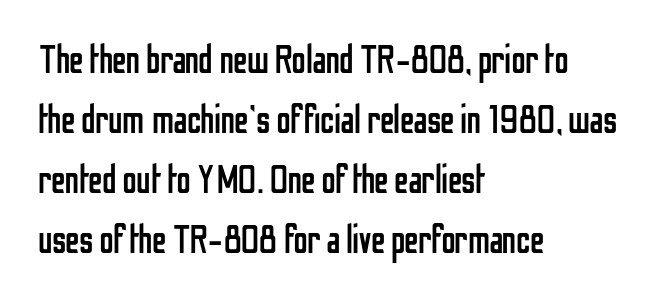
The image shows 40 px regular-weight, condensed sans-serif type, upright; set left-aligned, normal line spacing (1.5x), normal letter spacing, not underlined; low stroke contrast and a medium x-height.
